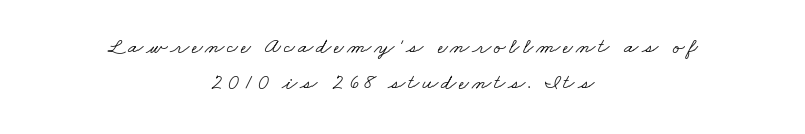
{"underline": "no", "align": "center", "line_spacing": "normal", "line_spacing_ratio": 1.65, "glyph_px": 22}
